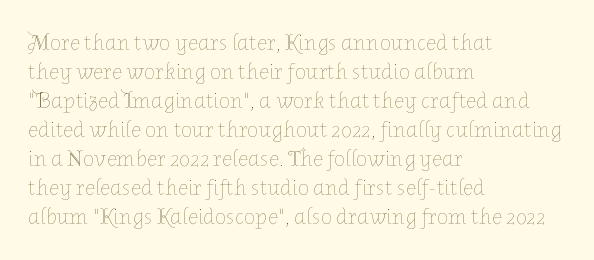
{"italic": "no", "bold": "no", "underline": "no", "align": "left", "line_spacing": "normal", "line_spacing_ratio": 1.26, "letter_spacing": "normal", "letter_spacing_em": 0.0, "glyph_px": 23}
